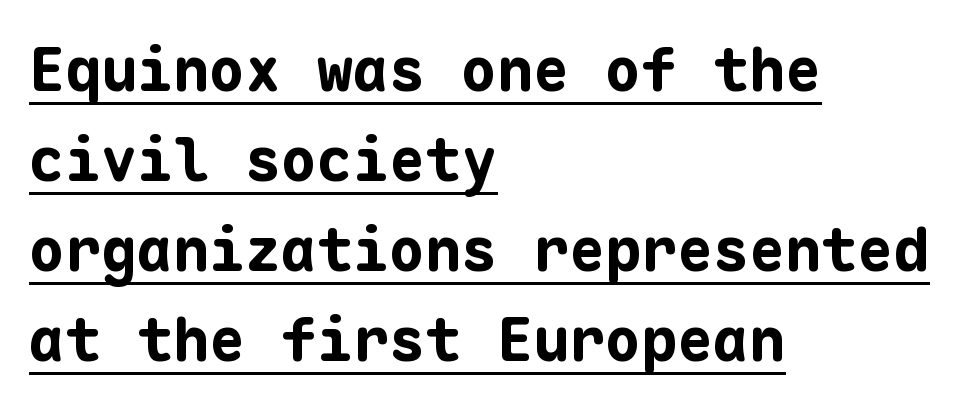
Q: Is the text bold? A: Yes.
Q: Is the text italic (slanted)? A: No, it is upright.
Q: Is the typeface a serif or a sans-serif typeface? A: Sans-serif.
Q: Is the text underlined? A: Yes.
Q: How is the paragraph aligned? A: Left-aligned.
Q: Is the spacing between letters normal or unusually wide? A: Normal.
Q: Is the spacing between lines tight, normal or loose? A: Normal.
Q: Width (condensed, normal, or wide)? A: Normal.
Q: Stroke contrast? A: Low.
Q: x-height? A: Medium.
Q: Monospaced? A: Yes.
